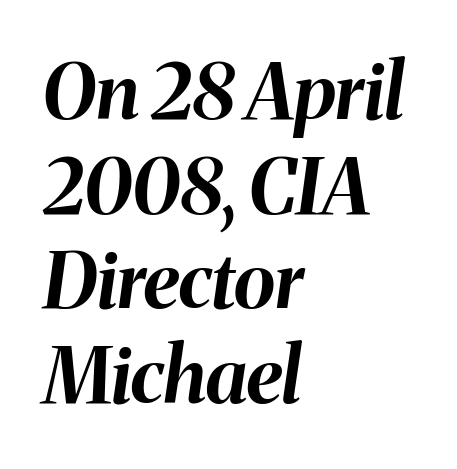
The image shows 77 px bold type, italic (leaning right); set left-aligned, line spacing 1.23x, normal letter spacing, not underlined; medium stroke contrast and a medium x-height.
